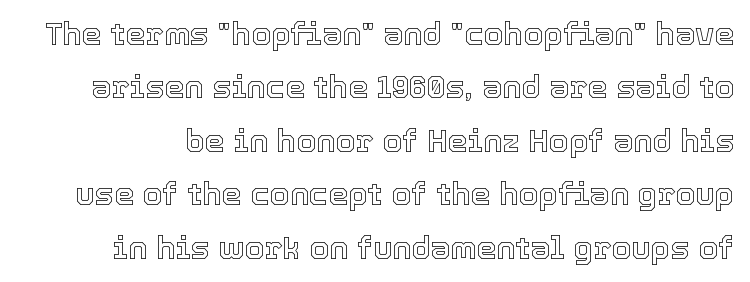
Q: Is the text italic (slanted)? A: No, it is upright.
Q: Is the text underlined? A: No.
Q: Is the spacing between letters normal or unusually wide? A: Normal.
Q: Is the spacing between lines tight, normal or loose? A: Normal.
Q: Width (condensed, normal, or wide)? A: Normal.
Q: x-height? A: Medium.
Q: Monospaced? A: No.
